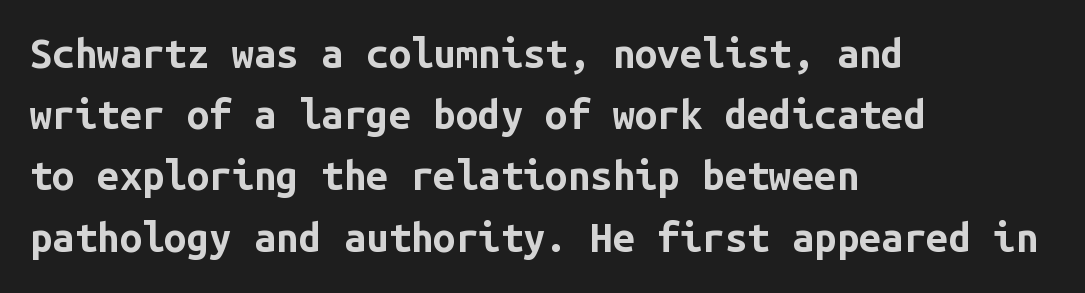
The image shows 40 px bold sans-serif type, upright, monospaced; set left-aligned, normal line spacing (1.53x), normal letter spacing, not underlined; low stroke contrast and a medium x-height.
